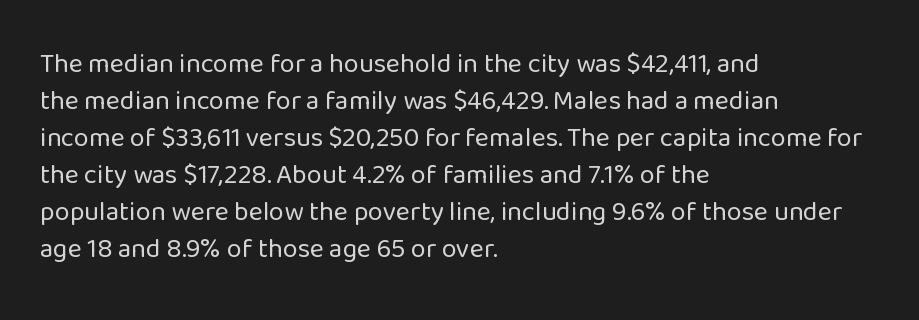
Q: Is the text bold? A: No.
Q: Is the text italic (slanted)? A: No, it is upright.
Q: Is the text underlined? A: No.
Q: How is the paragraph aligned? A: Left-aligned.
Q: Is the spacing between letters normal or unusually wide? A: Normal.
Q: Is the spacing between lines tight, normal or loose? A: Normal.
